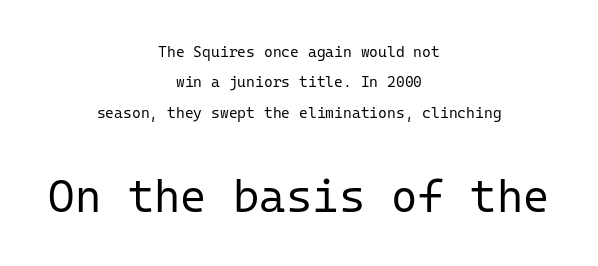
The image shows 45 px regular-weight sans-serif type, upright, monospaced; set centered, loose line spacing (2.02x), normal letter spacing, not underlined; the second (bottom) block is 3.0x larger; low stroke contrast and a medium x-height.
